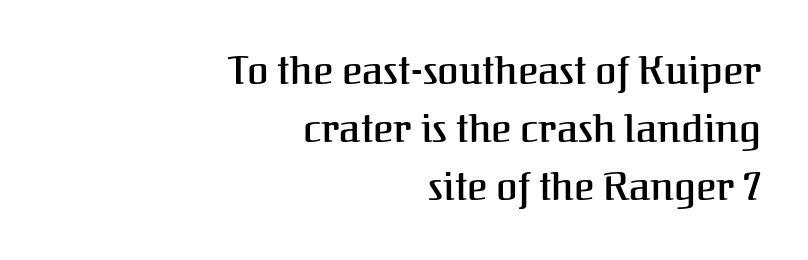
Q: Is the text italic (slanted)? A: No, it is upright.
Q: Is the typeface a serif or a sans-serif typeface? A: Serif.
Q: Is the text underlined? A: No.
Q: How is the paragraph aligned? A: Right-aligned.
Q: Is the spacing between letters normal or unusually wide? A: Normal.
Q: Is the spacing between lines tight, normal or loose? A: Normal.
Q: Width (condensed, normal, or wide)? A: Normal.
Q: Stroke contrast? A: Medium.
Q: x-height? A: Medium.
Q: Monospaced? A: No.
